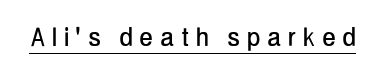
Inter-character spacing is expanded well beyond the font's built-in metrics. Vertical strokes here are truly vertical. Is there an underline? Yes — a line sits under the letters. This sample uses a sans-serif face.
